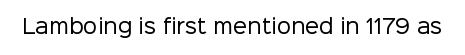
The image shows 20 px text type, upright; set normal letter spacing, not underlined.
